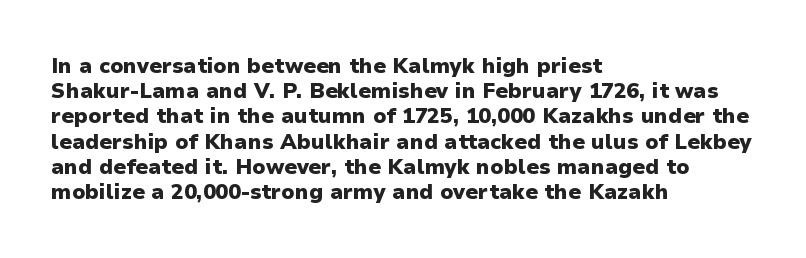
Each line starts at the same left margin while the right side varies. Upright lettering throughout. What stands out about the letter spacing? Nothing — it is the standard amount. Check the space under the baseline: it is left empty. The typesetting leans heavy: a genuine bold.
